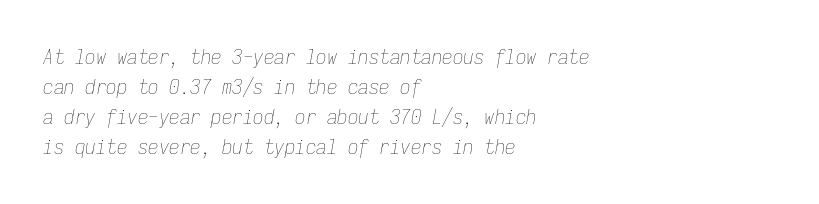
{"italic": "yes", "lean": "right", "slant_degrees": 9, "bold": "no", "underline": "no", "align": "left", "line_spacing": "normal", "line_spacing_ratio": 1.43, "letter_spacing": "normal", "letter_spacing_em": 0.0, "glyph_px": 21}
